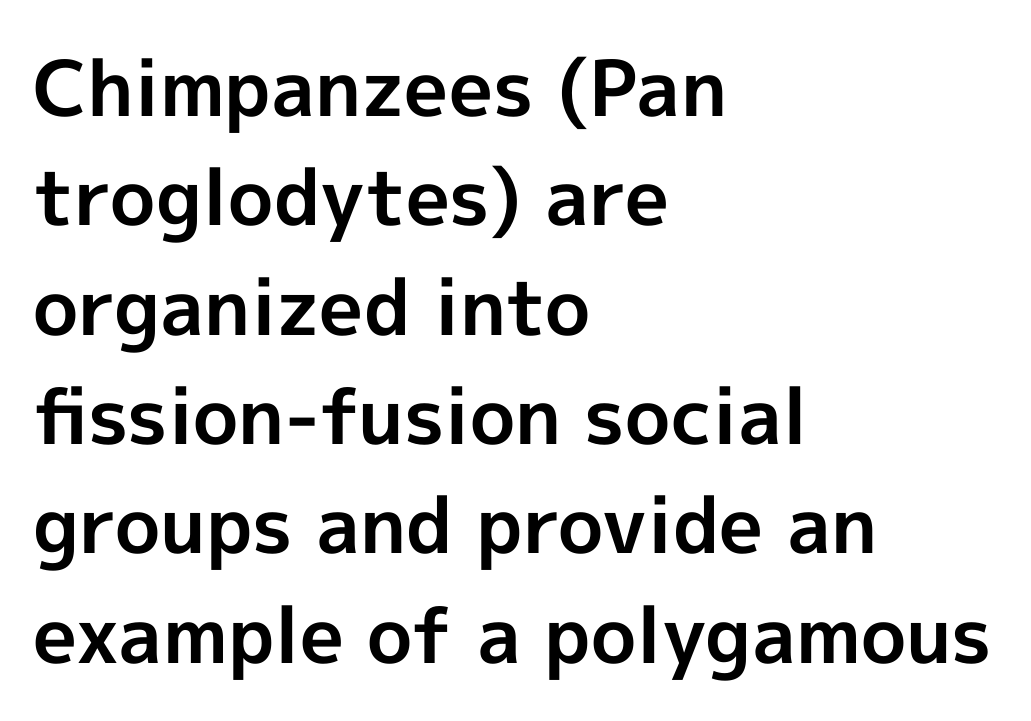
How are the letters spaced? Ordinarily, with no added tracking. I'd call this a sans setting — the letters go barefoot. The vertical gap from one line to the next is medium. These lines are rendered in a variable-pitch font. Descender tails drop into unmarked territory.
